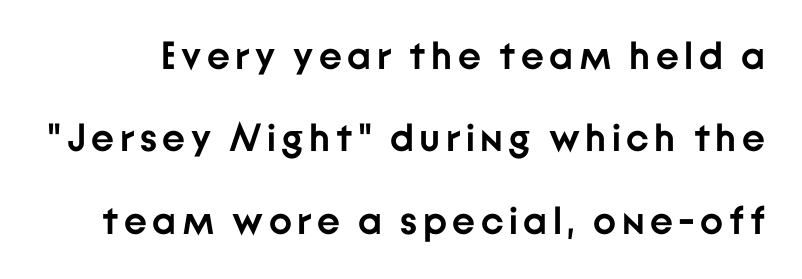
The letters advance in unequal steps, a hallmark of proportional type. Notice how thick the strokes are: this is what a full bold looks like. Does the type have serifs? No, each stem ends abruptly. Honestly, the rows look like they've been pulled way apart.
